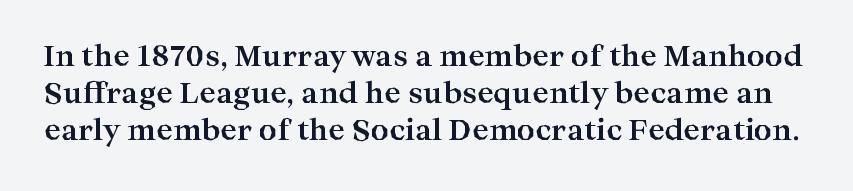
{"serif": "yes", "italic": "no", "bold": "yes", "weight": "bold", "width": "wide", "stroke_contrast": "high", "x_height": "medium", "monospaced": "no", "underline": "no", "line_spacing": "normal", "line_spacing_ratio": 1.32, "letter_spacing": "normal", "letter_spacing_em": 0.0, "glyph_px": 28}
